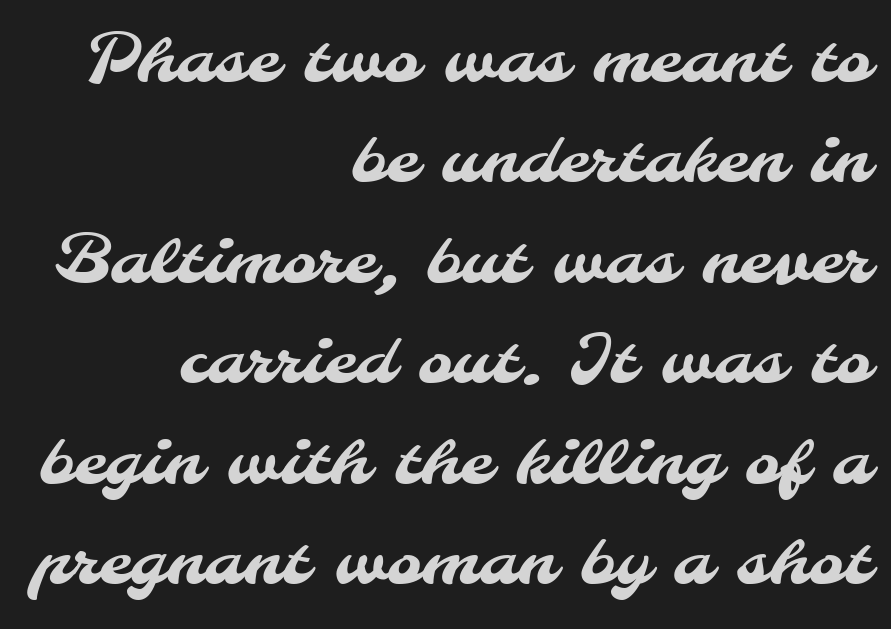
Here the designer chose a conventional face with non-uniform glyph widths. The rendering uses a moderate line-height, typical for paragraphs. Layout note: lines flush right. Standard letterfit; no display-style spreading of the glyphs. The letters carry no serifs — their stems end cleanly without finishing strokes. The passage shown is not underscored anywhere.
